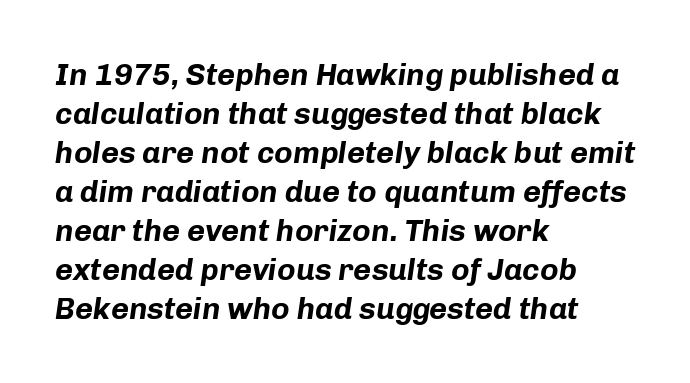
Spacing verdict: proportional, widths tailored to each character. A classic flush-left, rag-right setting is used for this passage. Does the lettering tilt? It does — this is italic. The letterforms sit shoulder to shoulder at normal distance. The face used here has the dense, thick strokes of a bold. Does the leading feel generous? No, just average.
